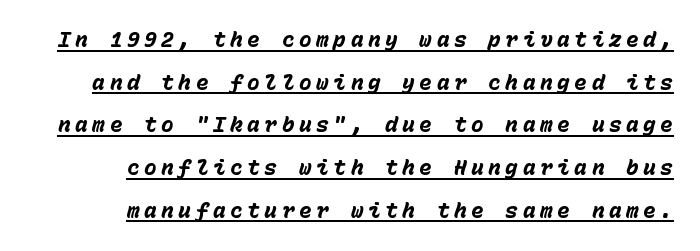
Would a proofreader flag this as italicized? Yes. You can see a thin bar hugging the bottom of the glyphs. Weight: bold. These lines stand farther apart than default settings would place them. Honestly, the letter spacing is so wide it's the main thing you notice. Visually the block forms a straight wall on the right and a jagged coastline on the left.
